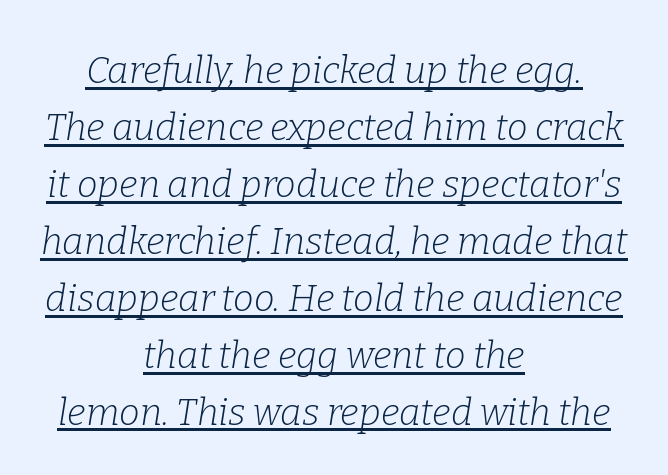
Students, observe the line beneath the letters — that is underlining. Whoever set this chose a conventional vertical rhythm. Default kerning and tracking; the words read as compact shapes. Unlike a clean sans, this face finishes its strokes with serifs. Looks like regular typesetting: each glyph gets only the width it needs.
